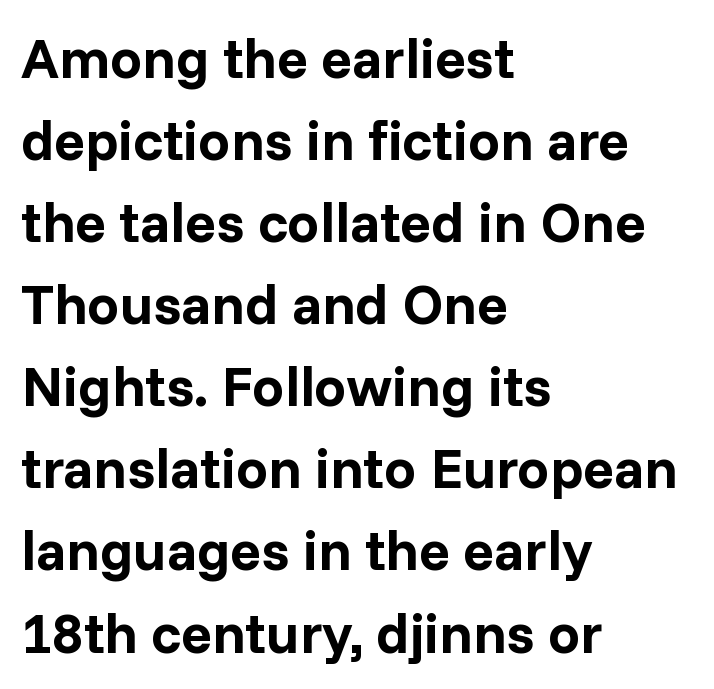
Every stem runs plumb, perpendicular to the baseline. Is the block centered? No — it sits flush against the left margin. Looks like regular typesetting: each glyph gets only the width it needs. The font is running at its bold setting.
